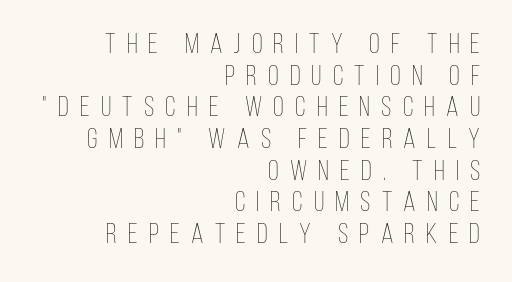
Q: Is the text bold? A: No.
Q: Is the text italic (slanted)? A: No, it is upright.
Q: Is the text underlined? A: No.
Q: How is the paragraph aligned? A: Right-aligned.
Q: Is the spacing between letters normal or unusually wide? A: Unusually wide.
Q: Is the spacing between lines tight, normal or loose? A: Tight.
Q: Width (condensed, normal, or wide)? A: Condensed.
Q: Stroke contrast? A: Low.
Q: x-height? A: Large.
Q: Monospaced? A: No.
